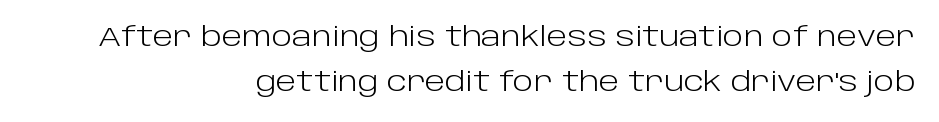
The image shows 27 px text type, upright; set right-aligned, normal line spacing (1.65x), normal letter spacing, not underlined.
